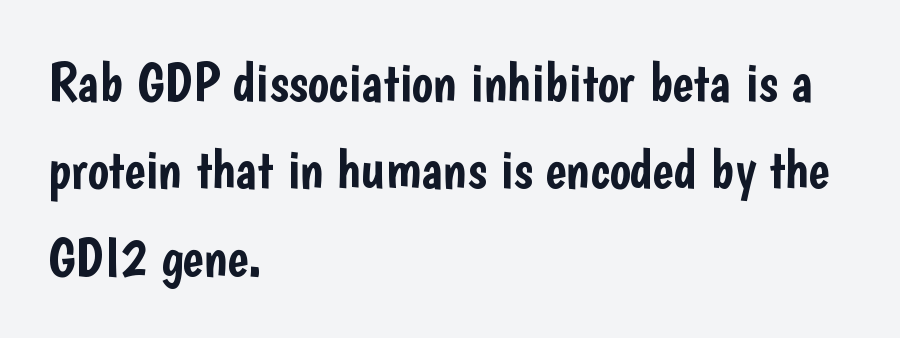
{"serif": "no", "italic": "no", "width": "condensed", "stroke_contrast": "low", "x_height": "medium", "monospaced": "no", "underline": "no", "align": "left", "line_spacing": "normal", "line_spacing_ratio": 1.56, "letter_spacing": "normal", "letter_spacing_em": 0.0, "glyph_px": 56}
